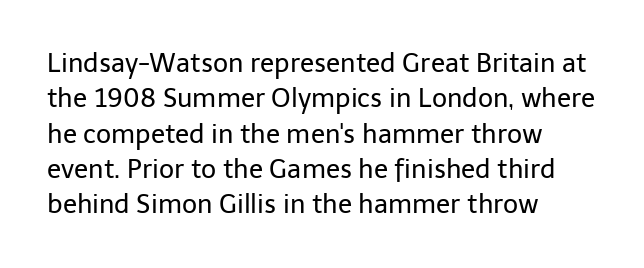
The image shows 26 px text type, upright; set left-aligned, normal line spacing (1.36x), normal letter spacing, not underlined.
